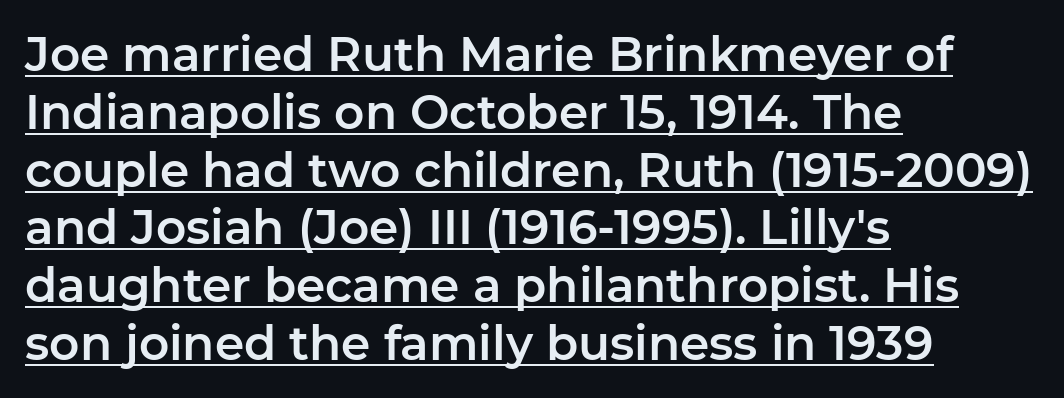
{"serif": "no", "italic": "no", "width": "normal", "stroke_contrast": "low", "x_height": "medium", "monospaced": "no", "underline": "yes", "align": "left", "line_spacing_ratio": 1.23, "letter_spacing": "normal", "letter_spacing_em": 0.0, "glyph_px": 47}
